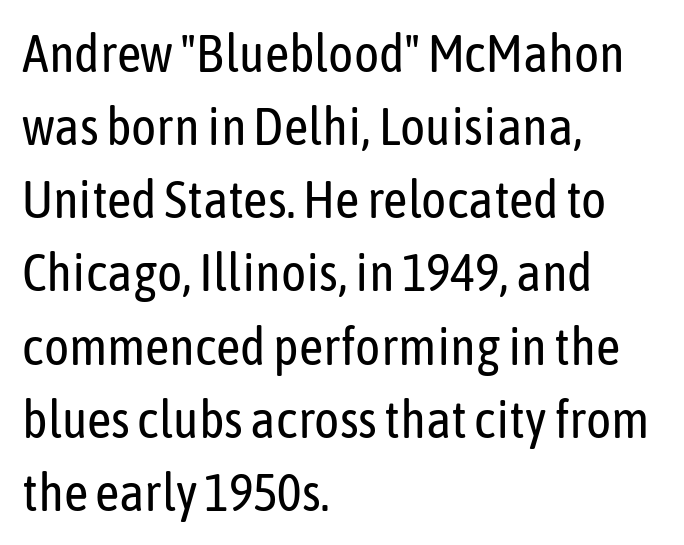
The passage shown is not underscored anywhere. Tracking value appears to be zero — textbook default spacing. Classification — sans serif. Does the copy run flush right? No — it runs flush left. A normal amount of white space separates one row of letters from the next.
